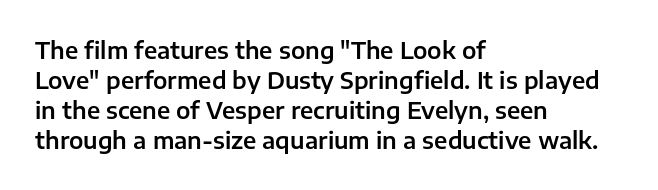
Q: Is the text italic (slanted)? A: No, it is upright.
Q: Is the text underlined? A: No.
Q: How is the paragraph aligned? A: Left-aligned.
Q: Is the spacing between letters normal or unusually wide? A: Normal.
Q: Is the spacing between lines tight, normal or loose? A: Normal.
